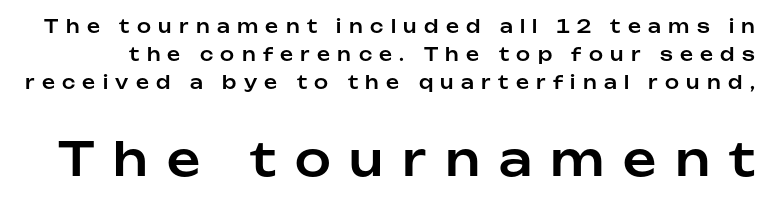
The image shows 46 px sans-serif type, upright; set normal line spacing (1.56x), unusually wide letter spacing (+0.41 em), not underlined; the second (bottom) block is 2.56x larger; low stroke contrast and a medium x-height.
